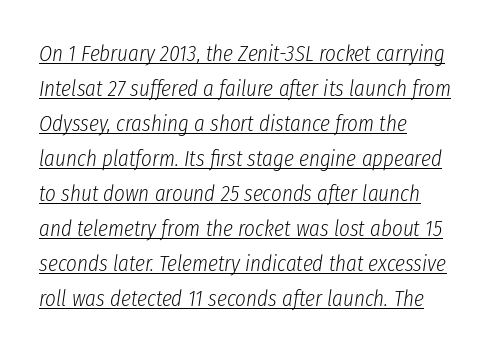
Q: Is the text bold? A: No.
Q: Is the text italic (slanted)? A: Yes, it leans right by about 8 degrees.
Q: Is the text underlined? A: Yes.
Q: How is the paragraph aligned? A: Left-aligned.
Q: Is the spacing between letters normal or unusually wide? A: Normal.
Q: Is the spacing between lines tight, normal or loose? A: Normal.
